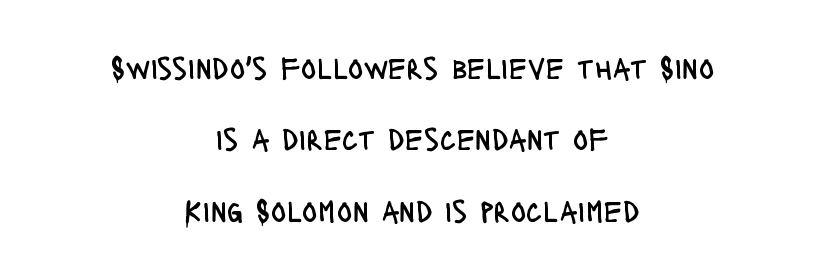
Q: Is the text bold? A: No.
Q: Is the text italic (slanted)? A: No, it is upright.
Q: Is the typeface a serif or a sans-serif typeface? A: Sans-serif.
Q: Is the text underlined? A: No.
Q: How is the paragraph aligned? A: Centered.
Q: Is the spacing between letters normal or unusually wide? A: Normal.
Q: Is the spacing between lines tight, normal or loose? A: Loose.
Q: Width (condensed, normal, or wide)? A: Condensed.
Q: Stroke contrast? A: Low.
Q: x-height? A: Large.
Q: Monospaced? A: No.
